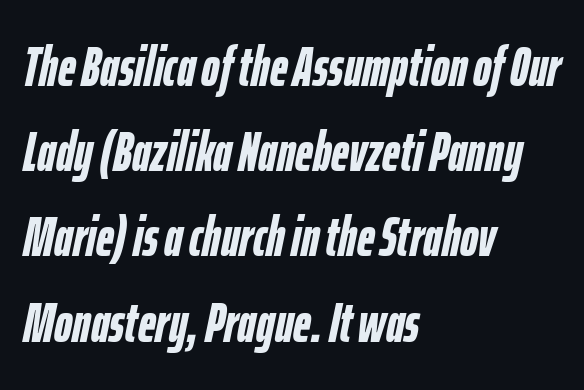
Looking at the ascenders, they clearly lean. Leading: standard. The horizontal fit of the characters is conventional and even. Weight: bold. One-word summary of the alignment: left.
